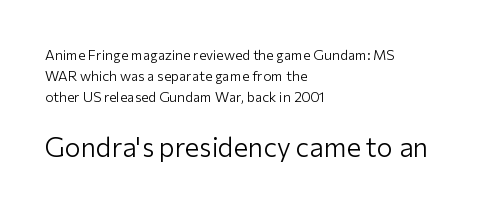
The image shows 27 px text type, upright; set left-aligned, normal line spacing (1.49x), normal letter spacing, not underlined; the second (bottom) block is 1.93x larger.
